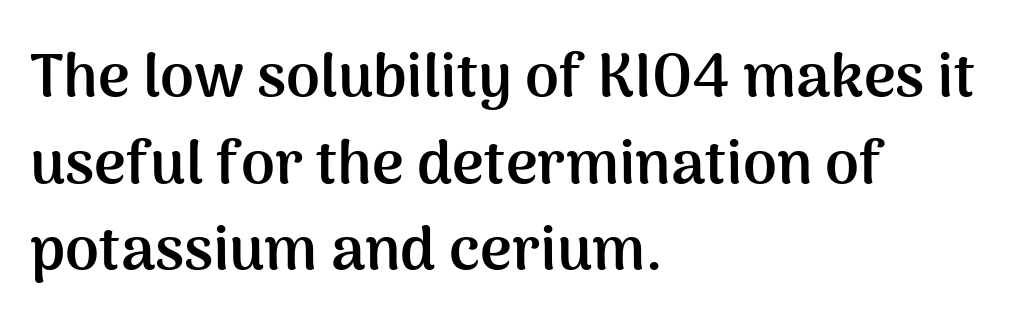
Q: Is the text bold? A: Yes.
Q: Is the text italic (slanted)? A: No, it is upright.
Q: Is the typeface a serif or a sans-serif typeface? A: Sans-serif.
Q: Is the text underlined? A: No.
Q: How is the paragraph aligned? A: Left-aligned.
Q: Is the spacing between letters normal or unusually wide? A: Normal.
Q: Is the spacing between lines tight, normal or loose? A: Normal.
Q: Width (condensed, normal, or wide)? A: Normal.
Q: Stroke contrast? A: Medium.
Q: x-height? A: Medium.
Q: Monospaced? A: No.
